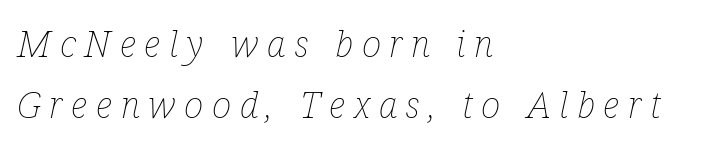
The block of text has a typical density, with ordinary space between rows. Quick note: italic. This sample is left-justified, so line endings fall wherever the words run out. Spacing verdict: proportional, widths tailored to each character. The face looks like a standard text weight, possibly lighter.
